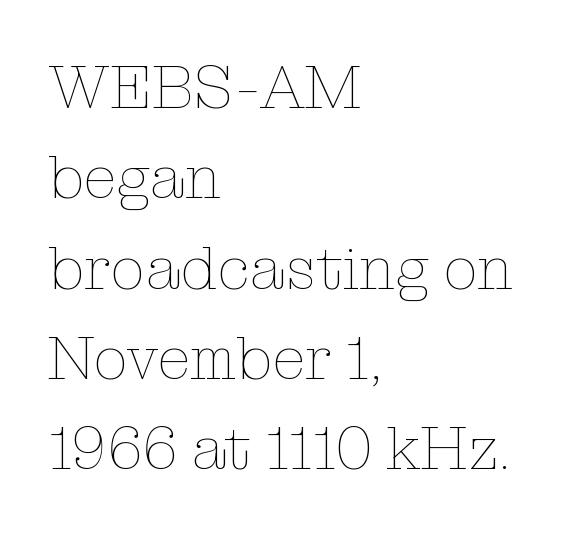
A student would call this left alignment; a typographer would say flush left, rag right. Letter spacing: default. The string is rendered with underlining switched off. This block has exactly the height ordinary leading produces. Looks like regular typesetting: each glyph gets only the width it needs.
